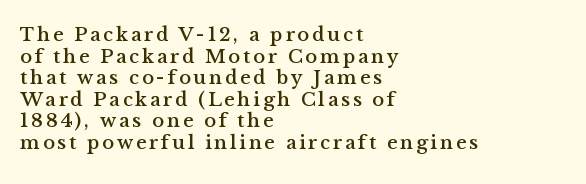
This rendering features lettering with no underline. The setting favours the left margin, as ordinary paragraphs usually do. A typesetter would call this leading minimal, almost set solid. Tall strokes in this sample are plumb rather than angled.
